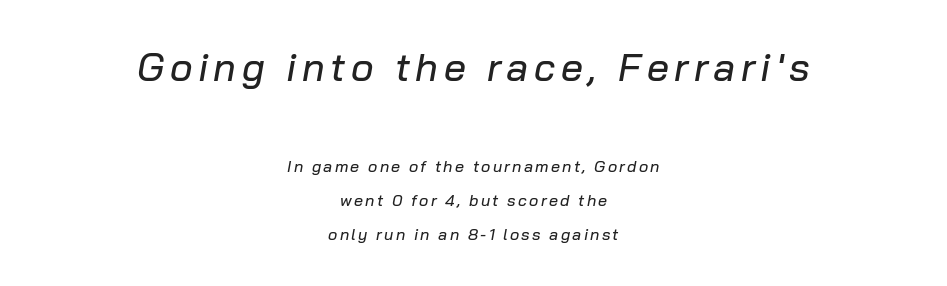
{"italic": "yes", "lean": "right", "slant_degrees": 10, "width": "normal", "stroke_contrast": "low", "x_height": "medium", "monospaced": "no", "underline": "no", "align": "center", "line_spacing": "loose", "line_spacing_ratio": 2.12, "larger_block": "first", "size_ratio": 2.44, "glyph_px": 39}
